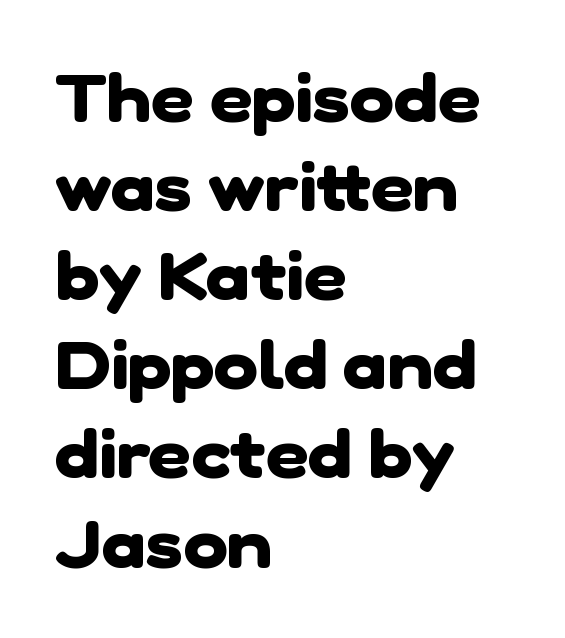
In terms of leading, this rendering sits right in the middle. Students, this is bold: see how much ink each stroke carries. These lines stack with their left ends in a neat column. This rendering features lettering with no underline.
